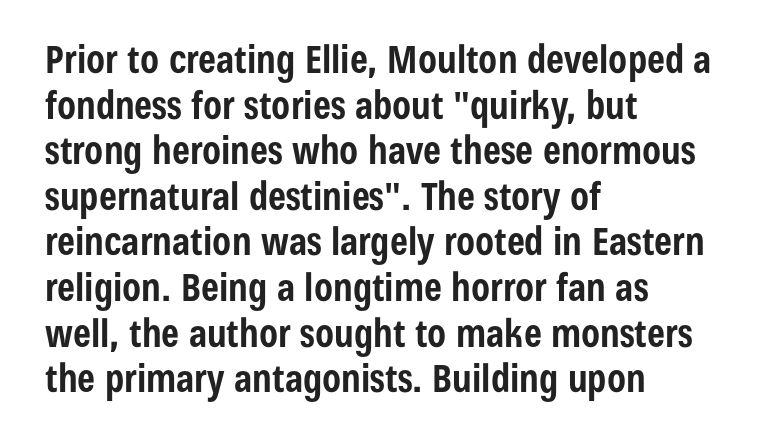
Q: Is the text bold? A: Yes.
Q: Is the text italic (slanted)? A: No, it is upright.
Q: Is the typeface a serif or a sans-serif typeface? A: Sans-serif.
Q: Is the text underlined? A: No.
Q: How is the paragraph aligned? A: Left-aligned.
Q: Is the spacing between letters normal or unusually wide? A: Normal.
Q: Width (condensed, normal, or wide)? A: Condensed.
Q: Stroke contrast? A: Low.
Q: x-height? A: Medium.
Q: Monospaced? A: No.
